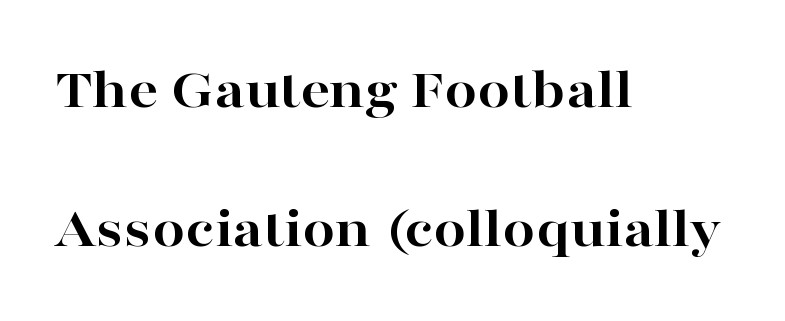
A typesetter would mark this as roman, not italic. Character widths vary here, with narrow letters taking less room than wide ones. I'd call this a serif setting — the letters wear small feet. The passage shown has conventional tracking throughout. Weight check: bold — yes, fully. A classic flush-left, rag-right setting is used for this passage.
